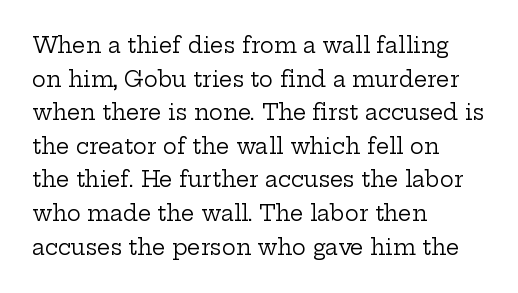
{"italic": "no", "bold": "no", "underline": "no", "align": "left", "line_spacing": "normal", "line_spacing_ratio": 1.6, "letter_spacing": "normal", "letter_spacing_em": 0.0, "glyph_px": 21}
